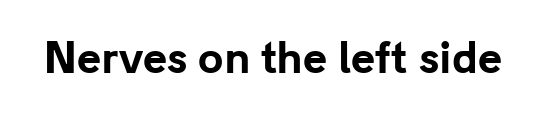
Q: Is the text bold? A: Yes.
Q: Is the text italic (slanted)? A: No, it is upright.
Q: Is the typeface a serif or a sans-serif typeface? A: Sans-serif.
Q: Is the text underlined? A: No.
Q: Is the spacing between letters normal or unusually wide? A: Normal.
Q: Width (condensed, normal, or wide)? A: Normal.
Q: Stroke contrast? A: Low.
Q: x-height? A: Medium.
Q: Monospaced? A: No.
